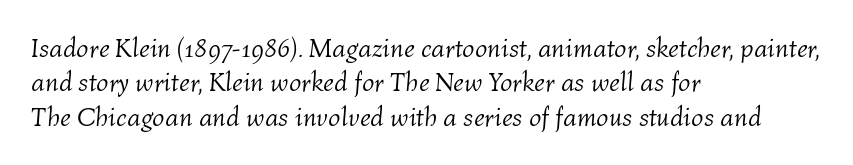
The image shows 27 px text type, italic (leaning right); set left-aligned, normal line spacing (1.27x), normal letter spacing, not underlined.
